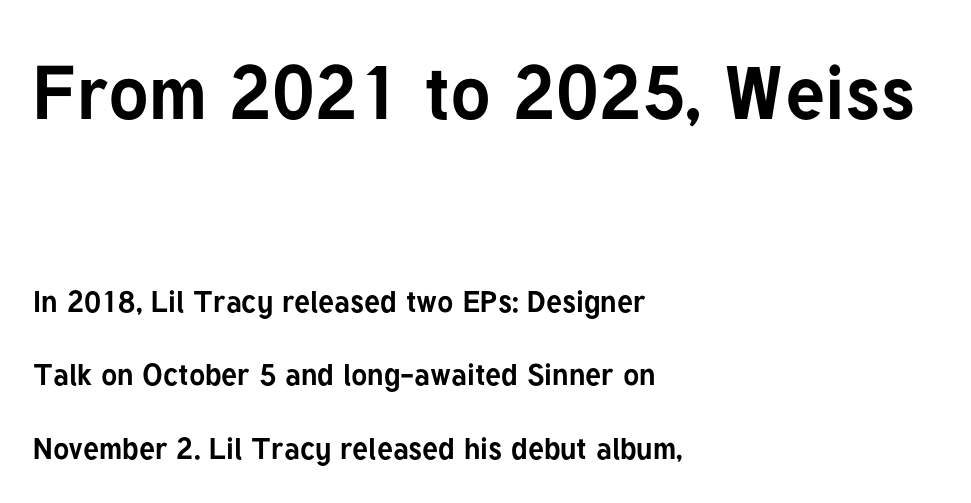
The image shows 75 px bold sans-serif type, upright; set left-aligned, loose line spacing (2.45x), normal letter spacing, not underlined; the first (top) block is 2.5x larger; low stroke contrast and a medium x-height.
